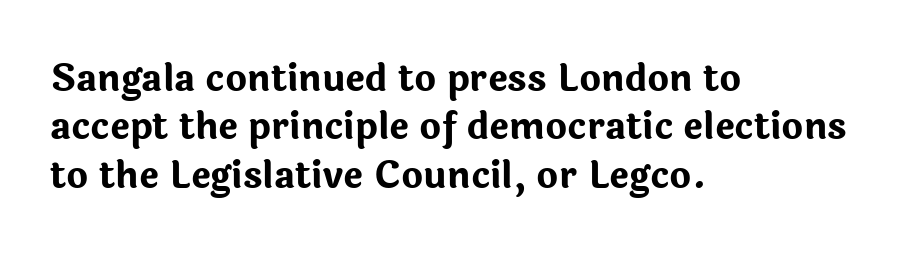
The image shows 37 px bold sans-serif type, upright; set left-aligned, normal line spacing (1.31x), normal letter spacing, not underlined; low stroke contrast and a medium x-height.
